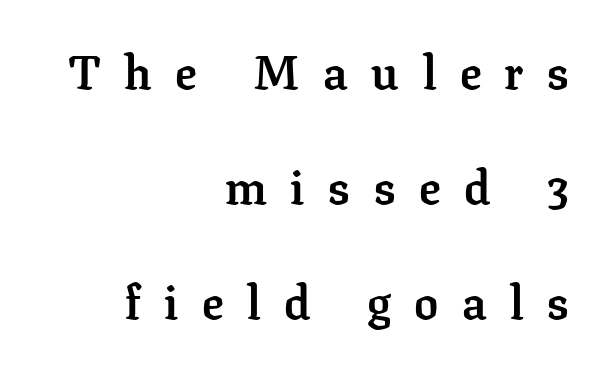
The image shows 48 px semibold serif type, upright; set right-aligned, loose line spacing (2.4x), unusually wide letter spacing (+0.49 em), not underlined; low stroke contrast and a medium x-height.
